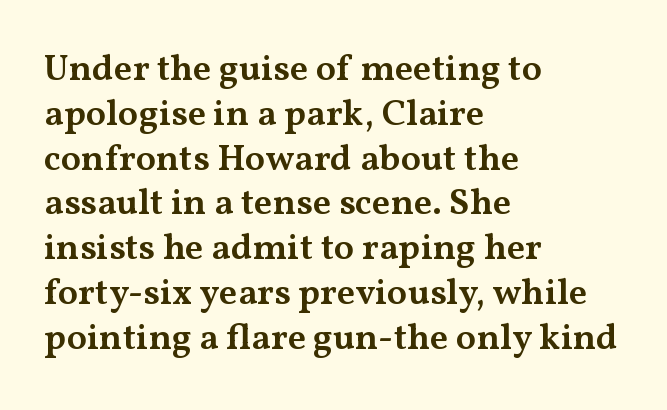
Q: Is the text bold? A: Semi-bold.
Q: Is the text italic (slanted)? A: No, it is upright.
Q: Is the typeface a serif or a sans-serif typeface? A: Serif.
Q: Is the text underlined? A: No.
Q: How is the paragraph aligned? A: Left-aligned.
Q: Is the spacing between letters normal or unusually wide? A: Normal.
Q: Width (condensed, normal, or wide)? A: Wide.
Q: Stroke contrast? A: Medium.
Q: x-height? A: Medium.
Q: Monospaced? A: No.
